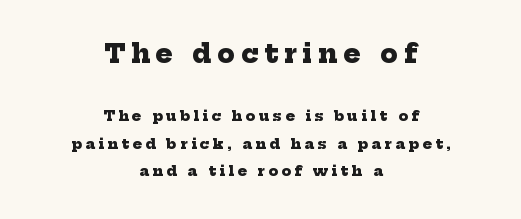
Compared with typical paragraphs, the rows here are farther apart. If you folded the block vertically in half, each line would mirror itself in length. Typesetter's note — upper block bumped up in size, lower block left smaller. Plain, unruled lines of type. How are the letters spaced? Widely, with obvious added tracking.
